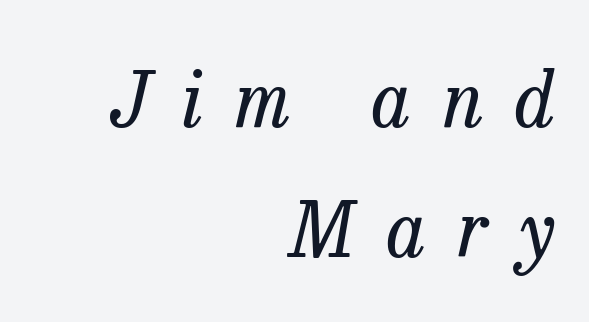
Q: Is the text bold? A: No.
Q: Is the text italic (slanted)? A: Yes, it leans right by about 13 degrees.
Q: Is the typeface a serif or a sans-serif typeface? A: Serif.
Q: Is the text underlined? A: No.
Q: How is the paragraph aligned? A: Right-aligned.
Q: Is the spacing between letters normal or unusually wide? A: Unusually wide.
Q: Width (condensed, normal, or wide)? A: Normal.
Q: Stroke contrast? A: Low.
Q: x-height? A: Medium.
Q: Monospaced? A: No.
